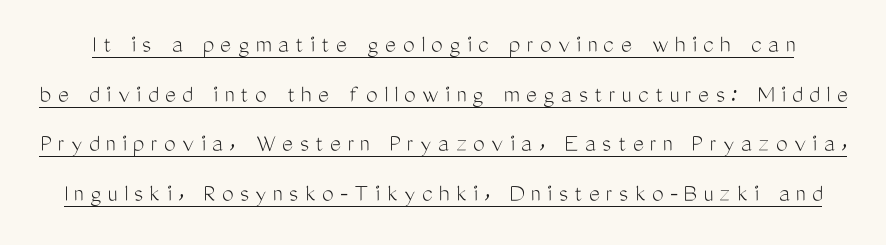
Q: Is the text bold? A: No.
Q: Is the text italic (slanted)? A: No, it is upright.
Q: Is the text underlined? A: Yes.
Q: Is the spacing between letters normal or unusually wide? A: Unusually wide.
Q: Is the spacing between lines tight, normal or loose? A: Loose.
